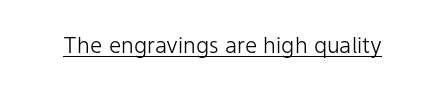
The image shows 22 px text type, upright; set normal letter spacing, underlined.
